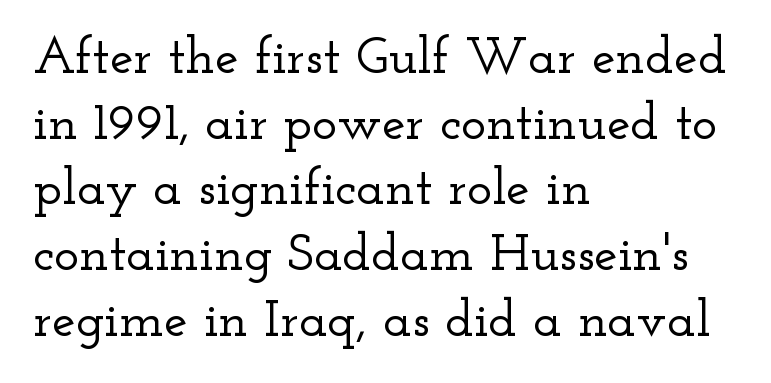
{"serif": "yes", "italic": "no", "width": "wide", "stroke_contrast": "low", "x_height": "small", "monospaced": "no", "underline": "no", "align": "left", "line_spacing_ratio": 1.24, "letter_spacing": "normal", "letter_spacing_em": 0.0, "glyph_px": 53}
